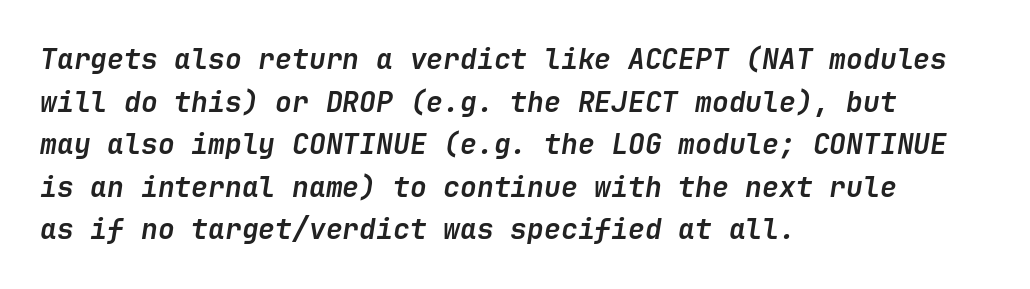
Q: Is the text bold? A: Yes.
Q: Is the text italic (slanted)? A: Yes, it leans right by about 9 degrees.
Q: Is the text underlined? A: No.
Q: How is the paragraph aligned? A: Left-aligned.
Q: Is the spacing between letters normal or unusually wide? A: Normal.
Q: Is the spacing between lines tight, normal or loose? A: Normal.
Q: Width (condensed, normal, or wide)? A: Normal.
Q: Stroke contrast? A: Low.
Q: x-height? A: Medium.
